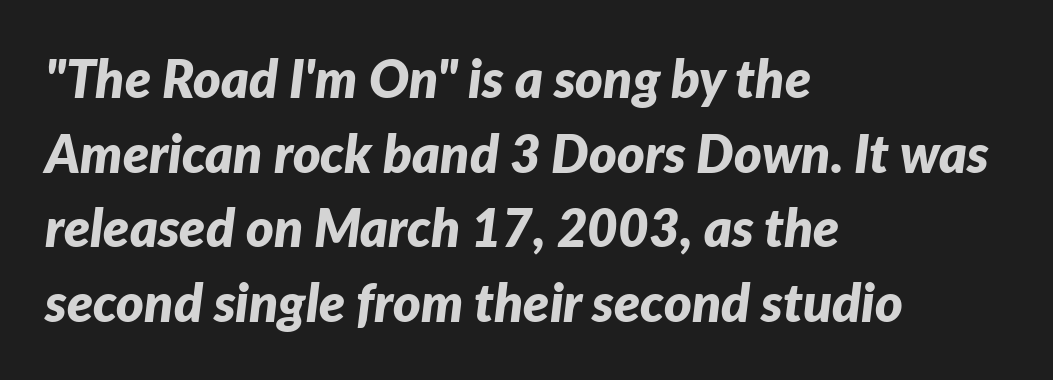
{"italic": "yes", "lean": "right", "slant_degrees": 7, "bold": "yes", "weight": "bold", "width": "normal", "stroke_contrast": "low", "x_height": "medium", "monospaced": "no", "underline": "no", "align": "left", "line_spacing": "normal", "line_spacing_ratio": 1.41, "letter_spacing": "normal", "letter_spacing_em": 0.0, "glyph_px": 53}
